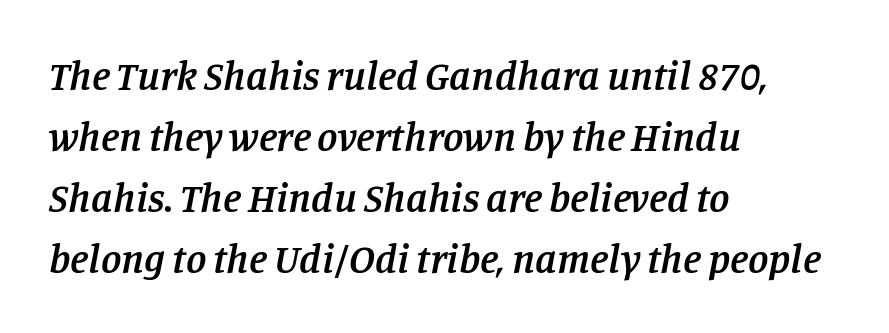
The image shows 41 px semibold serif type, italic (leaning right); set left-aligned, normal line spacing (1.49x), normal letter spacing, not underlined; low stroke contrast and a large x-height.
